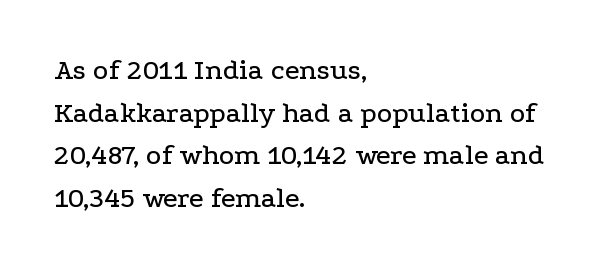
{"serif": "yes", "italic": "no", "width": "wide", "stroke_contrast": "low", "x_height": "medium", "monospaced": "no", "underline": "no", "align": "left", "line_spacing": "normal", "line_spacing_ratio": 1.47, "letter_spacing": "normal", "letter_spacing_em": 0.0, "glyph_px": 29}
